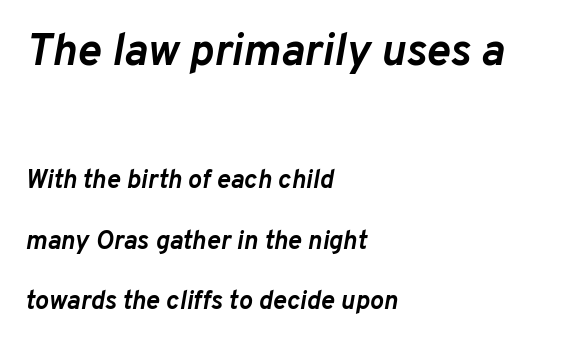
Q: Is the text bold? A: Yes.
Q: Is the text italic (slanted)? A: Yes, it leans right by about 10 degrees.
Q: Is the text underlined? A: No.
Q: How is the paragraph aligned? A: Left-aligned.
Q: Is the spacing between letters normal or unusually wide? A: Normal.
Q: Is the spacing between lines tight, normal or loose? A: Loose.
Q: Which block of text is set in a larger size, the first (top) or the second (bottom)? A: The first (top) one.
Q: Width (condensed, normal, or wide)? A: Normal.
Q: Stroke contrast? A: Low.
Q: x-height? A: Medium.
Q: Monospaced? A: No.
